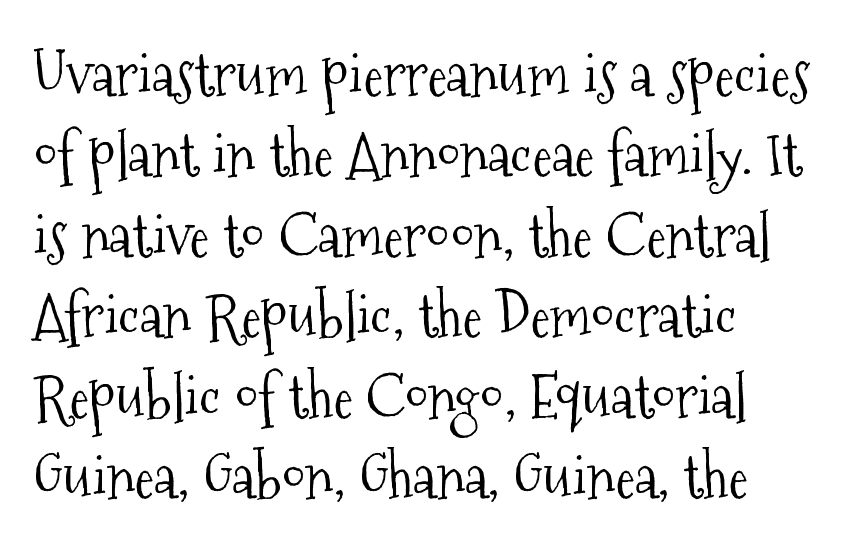
The image shows 60 px light, condensed serif type, upright; set left-aligned, normal line spacing (1.34x), normal letter spacing, not underlined; medium stroke contrast and a medium x-height.
